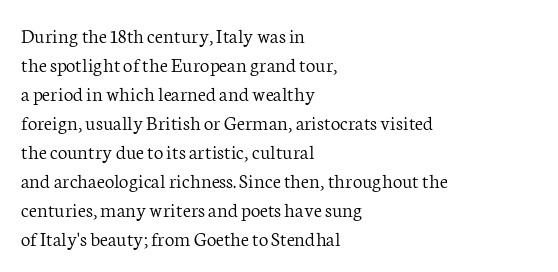
{"italic": "no", "bold": "no", "underline": "no", "align": "left", "line_spacing": "normal", "line_spacing_ratio": 1.38, "letter_spacing": "normal", "letter_spacing_em": 0.0, "glyph_px": 21}
